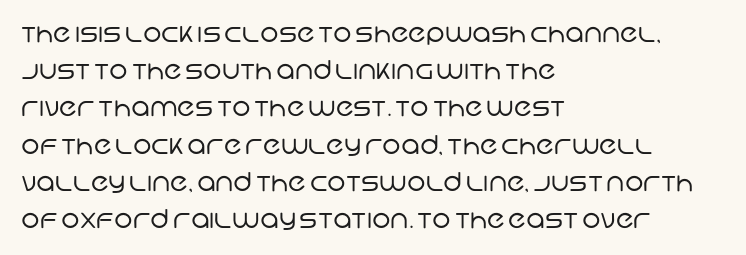
The block of text has a typical density, with ordinary space between rows. A student would call this left alignment; a typographer would say flush left, rag right. Compared with typical body copy, the letter spacing here is the same. The glyphs are unaccompanied by any horizontal stroke below them. Nothing heavy about these letters — not bold at all.
